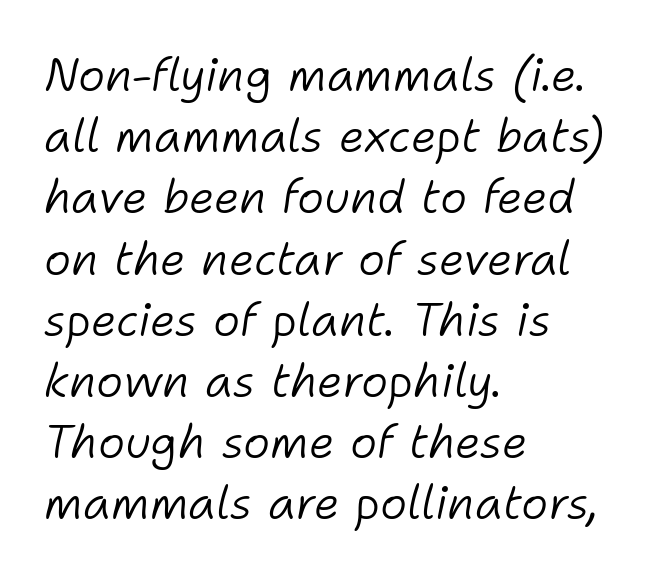
{"italic": "yes", "lean": "right", "slant_degrees": 11, "bold": "no", "weight": "light", "width": "normal", "stroke_contrast": "low", "x_height": "medium", "monospaced": "no", "underline": "no", "align": "left", "line_spacing": "normal", "line_spacing_ratio": 1.33, "letter_spacing": "normal", "letter_spacing_em": 0.0, "glyph_px": 46}
